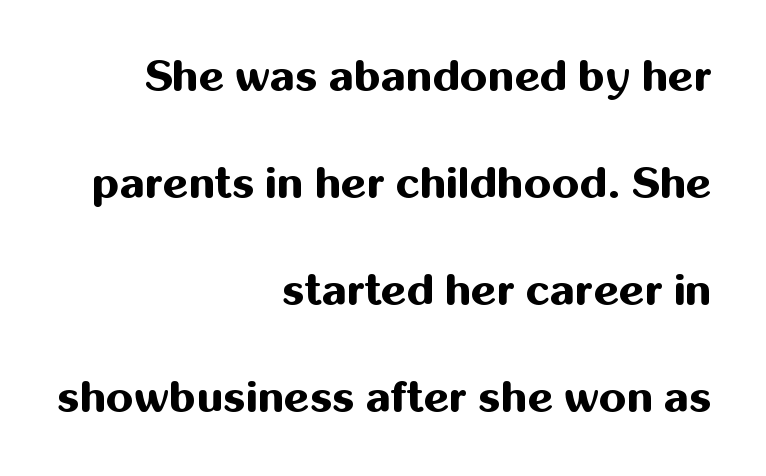
The image shows 44 px bold sans-serif type, upright; set right-aligned, loose line spacing (2.43x), normal letter spacing, not underlined; medium stroke contrast and a medium x-height.
